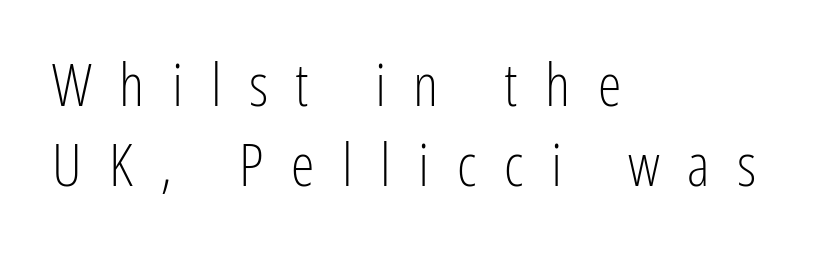
The passage is arranged the way most books set body copy — flush left. In terms of leading, this rendering sits right in the middle. Looks like regular typesetting: each glyph gets only the width it needs. Does extra space separate the letters? Yes, quite a lot of it. A bare baseline throughout the passage.
